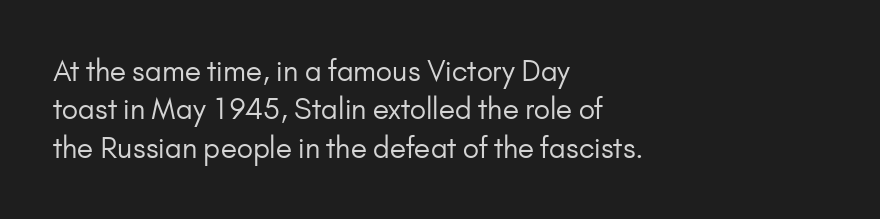
The image shows 28 px regular-weight sans-serif type, upright; set left-aligned, normal line spacing (1.37x), normal letter spacing, not underlined; low stroke contrast and a small x-height.
